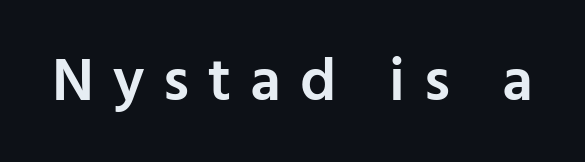
Examine the stroke ends and you'll find no serifs. Words appear elongated and porous because spacing is wide. The letters advance in unequal steps, a hallmark of proportional type. Does the weight exceed regular? Yes, but only to semibold. Plain, unruled lines of type.
